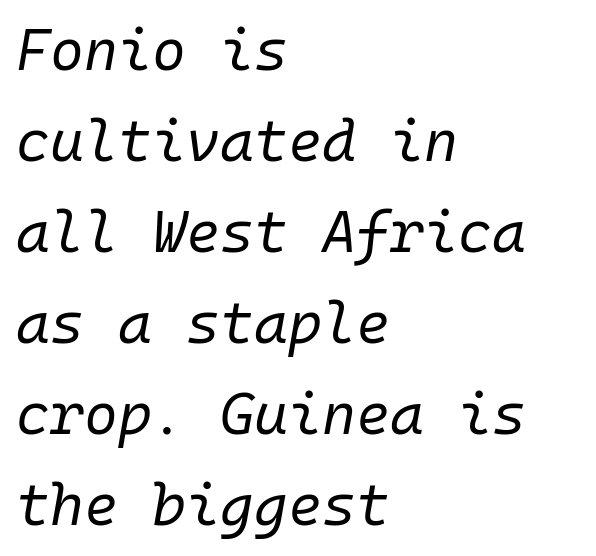
Q: Is the text bold? A: No.
Q: Is the text italic (slanted)? A: Yes, it leans right by about 10 degrees.
Q: Is the text underlined? A: No.
Q: How is the paragraph aligned? A: Left-aligned.
Q: Is the spacing between letters normal or unusually wide? A: Normal.
Q: Is the spacing between lines tight, normal or loose? A: Normal.
Q: Width (condensed, normal, or wide)? A: Normal.
Q: Stroke contrast? A: Low.
Q: x-height? A: Medium.
Q: Monospaced? A: Yes.
